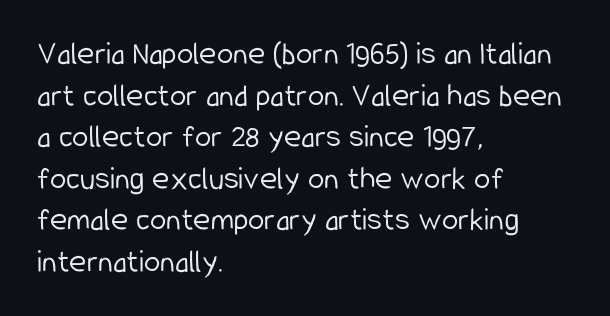
The line texture is even and compact thanks to regular tracking. Heft: none added — not bold. Varying glyph widths throughout — classic text-font behaviour. Letterform terminals end flat and unadorned throughout the passage. Casual observation: everything's shoved over to the left. These lines sit exactly where default settings would place them.
